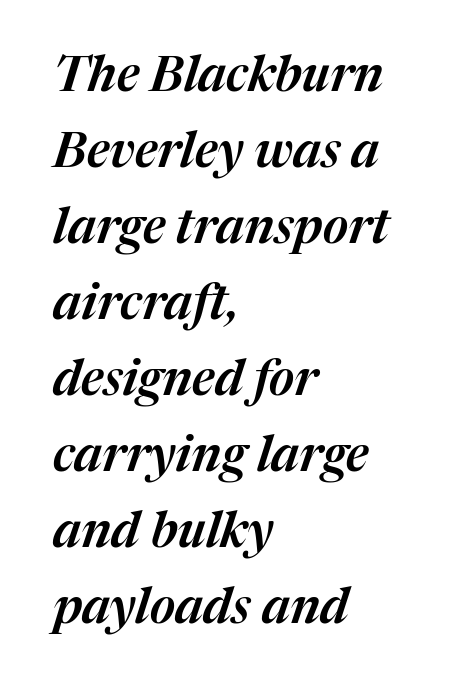
Q: Is the text italic (slanted)? A: Yes, it leans right by about 17 degrees.
Q: Is the text underlined? A: No.
Q: How is the paragraph aligned? A: Left-aligned.
Q: Is the spacing between letters normal or unusually wide? A: Normal.
Q: Is the spacing between lines tight, normal or loose? A: Normal.
Q: Width (condensed, normal, or wide)? A: Normal.
Q: Stroke contrast? A: Medium.
Q: x-height? A: Medium.
Q: Monospaced? A: No.
